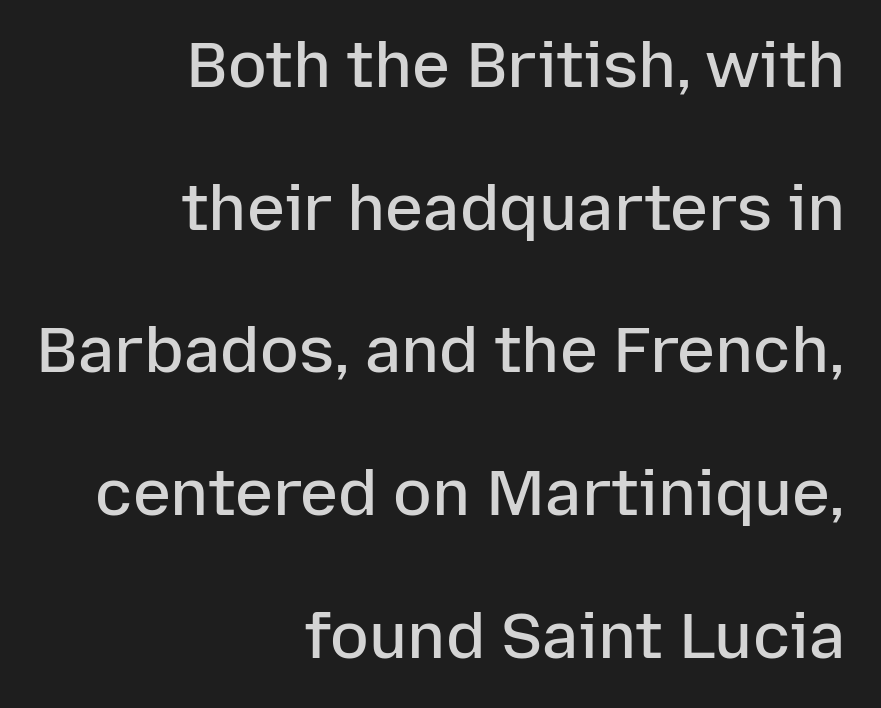
Q: Is the text bold? A: Semi-bold.
Q: Is the text italic (slanted)? A: No, it is upright.
Q: Is the typeface a serif or a sans-serif typeface? A: Sans-serif.
Q: Is the text underlined? A: No.
Q: How is the paragraph aligned? A: Right-aligned.
Q: Is the spacing between letters normal or unusually wide? A: Normal.
Q: Is the spacing between lines tight, normal or loose? A: Loose.
Q: Width (condensed, normal, or wide)? A: Normal.
Q: Stroke contrast? A: Low.
Q: x-height? A: Medium.
Q: Monospaced? A: No.
